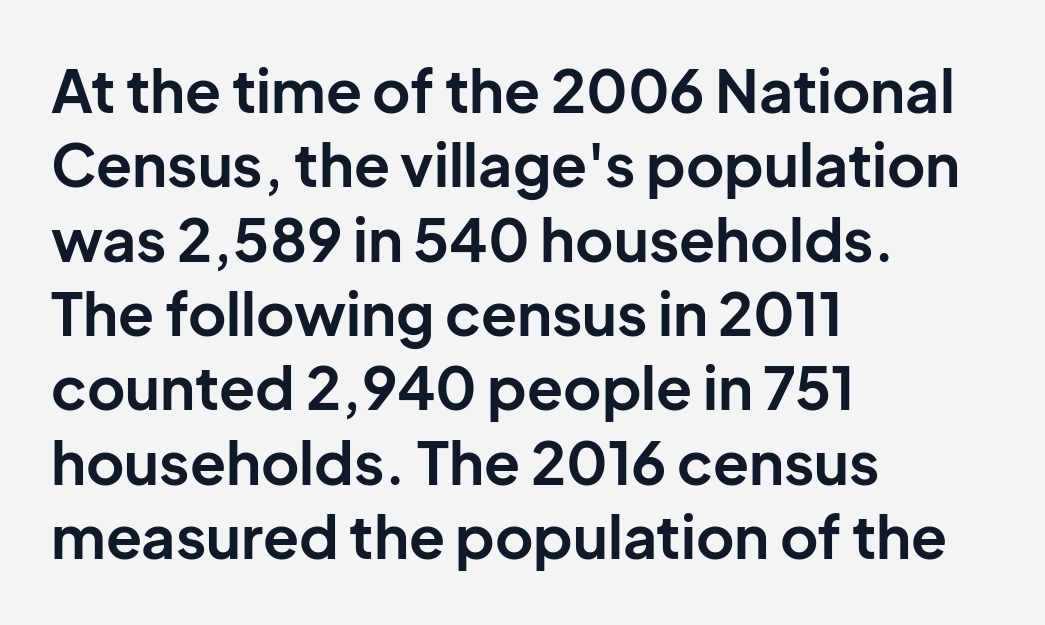
{"serif": "no", "italic": "no", "bold": "yes", "weight": "bold", "width": "normal", "stroke_contrast": "low", "x_height": "medium", "monospaced": "no", "underline": "no", "align": "left", "line_spacing": "normal", "line_spacing_ratio": 1.26, "letter_spacing": "normal", "letter_spacing_em": 0.0, "glyph_px": 59}
